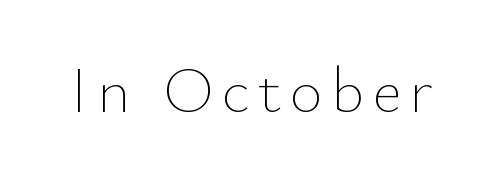
The specimen omits any rule beneath the text block's lines. In terms of posture, this sample is upright. This sample has the flowing, uneven cadence of proportional lettering. No letter is thick-stroked: the sample isn't bold.
